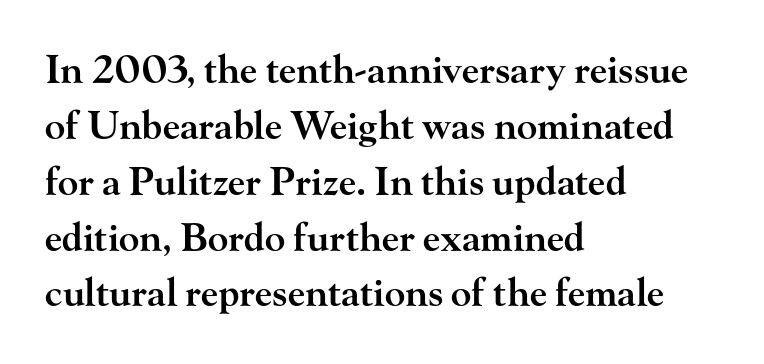
The image shows 38 px semibold, wide serif type, upright; set left-aligned, normal line spacing (1.47x), normal letter spacing, not underlined; high stroke contrast and a small x-height.
